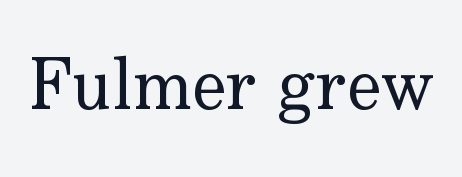
The image shows 72 px regular-weight serif type, upright; set normal letter spacing, not underlined; low stroke contrast and a small x-height.
